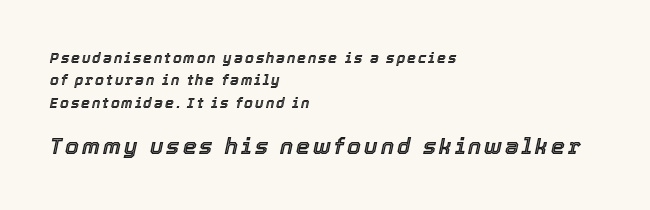
{"italic": "yes", "lean": "right", "slant_degrees": 12, "underline": "no", "align": "left", "line_spacing": "normal", "line_spacing_ratio": 1.59, "larger_block": "second", "size_ratio": 1.57, "glyph_px": 22}
